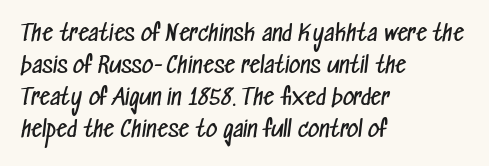
All the whitespace from short lines collects on the right. The specimen omits any rule beneath the text block's lines. No extra tracking has been applied to these lines. The weight would be labelled regular, book, light, or lighter still.
